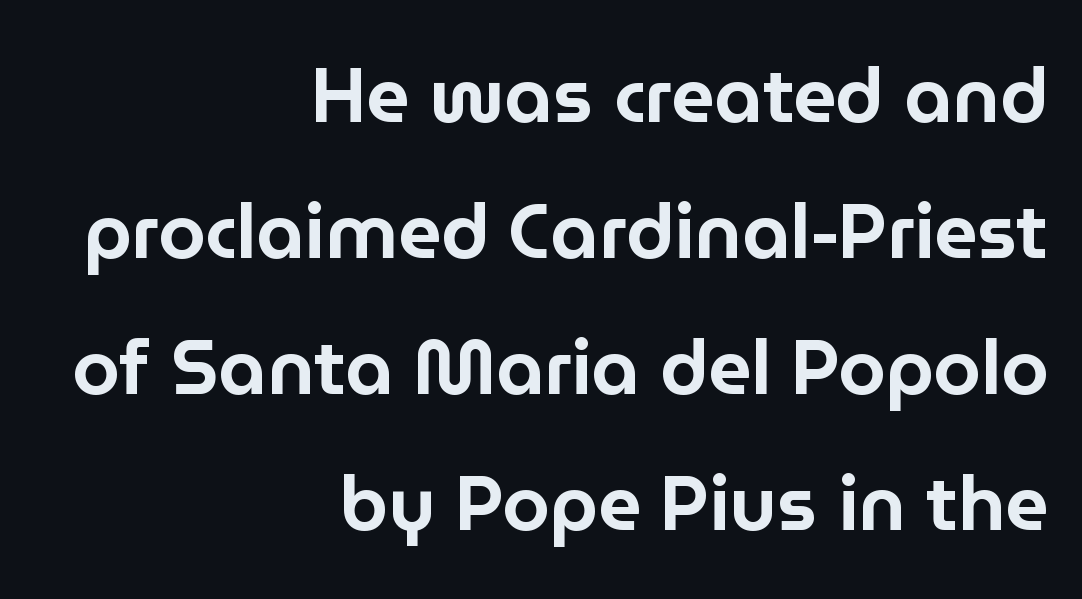
Spacing verdict: proportional, widths tailored to each character. Right-aligned paragraph, ragged on the left. Designer's note — italics off, roman on. These lines keep a tight, regular rhythm from letter to letter. Lines of text with bare space underneath. Each letter's strokes conclude bluntly, with no projecting serifs.
